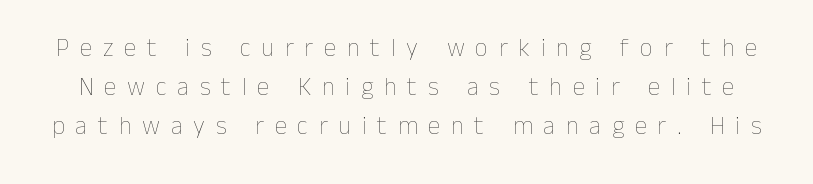
These lines have a slow, spaced-out rhythm from letter to letter. The characters are drawn with everyday or finer stroke widths. The rows are spaced the way most documents space them. Every character sits straight up, as roman type does. Only glyphs here, with clear space below each row.
